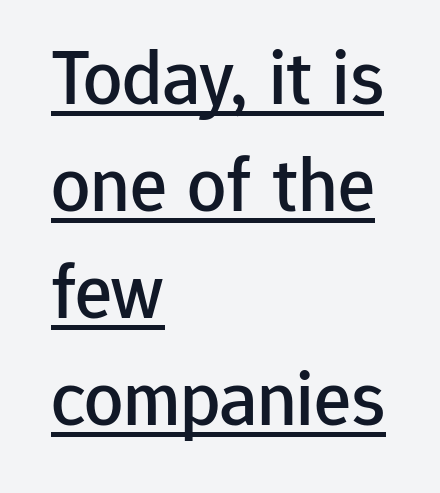
Tracking here is standard; glyphs follow each other at the usual distance. The typesetter chose a ragged-right arrangement here. Proportional: the letters do not fall into vertical columns. Unlike italic type, these characters show no tilt at all. Font category for this specimen: sans-serif.
